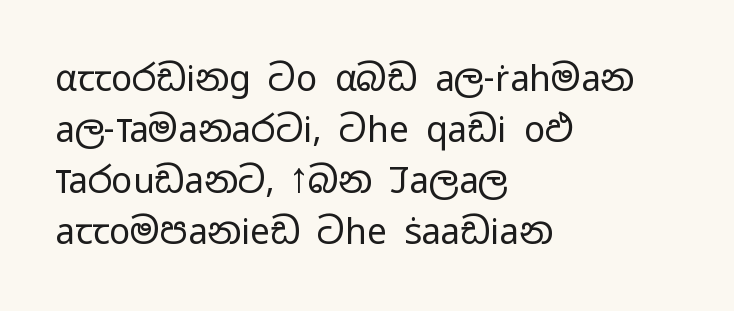
Lines of text with bare space underneath. Whoever set this chose a conventional vertical rhythm. This sample uses an upright cut, with every glyph sitting square on the baseline. No extra tracking has been applied to these lines. Stroke mass is kept to a normal reading level or below. Left-aligned paragraph, ragged on the right.
